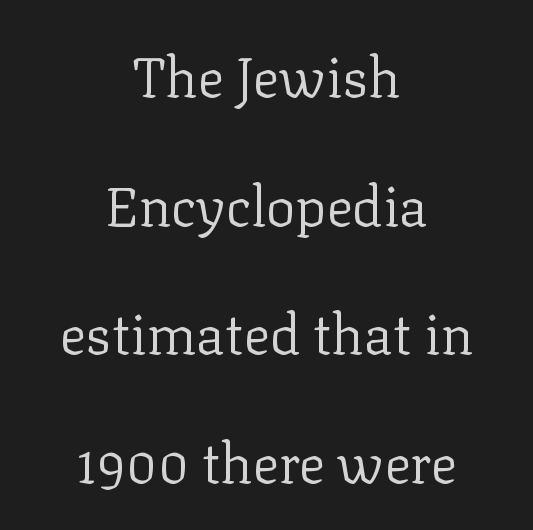
{"serif": "yes", "italic": "no", "bold": "no", "weight": "regular", "width": "normal", "stroke_contrast": "low", "x_height": "medium", "monospaced": "no", "underline": "no", "align": "center", "line_spacing": "loose", "line_spacing_ratio": 2.34, "letter_spacing": "normal", "letter_spacing_em": 0.0, "glyph_px": 55}
